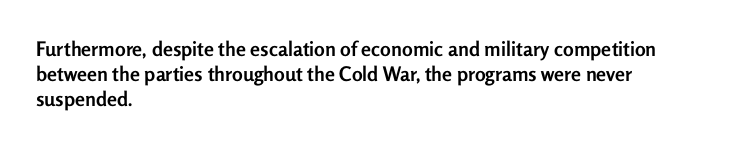
The image shows 20 px bold type, upright; set left-aligned, normal line spacing (1.26x), normal letter spacing, not underlined.
